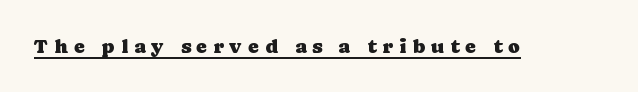
Q: Is the text italic (slanted)? A: No, it is upright.
Q: Is the text underlined? A: Yes.
Q: Is the spacing between letters normal or unusually wide? A: Unusually wide.
